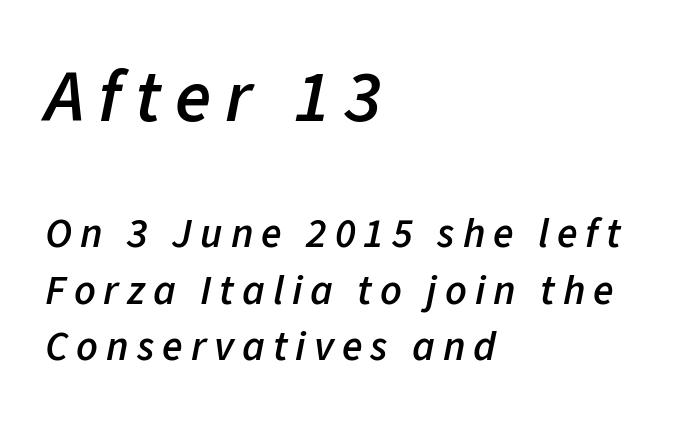
{"italic": "yes", "lean": "right", "slant_degrees": 11, "bold": "semi", "weight": "semibold", "width": "normal", "stroke_contrast": "low", "x_height": "medium", "monospaced": "no", "underline": "no", "align": "left", "line_spacing": "normal", "line_spacing_ratio": 1.34, "larger_block": "first", "size_ratio": 1.76, "glyph_px": 74}
